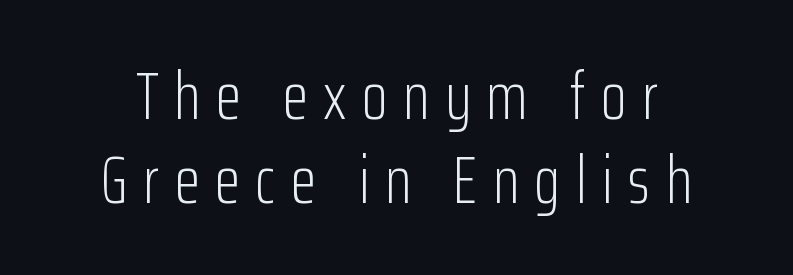
These lines are rendered in a variable-pitch font. Posture: upright roman. The area under the type is left untouched. Letterform terminals end flat and unadorned throughout the passage. Neither beginnings nor endings align; midpoints do. Letters have the restrained weight of plain body copy at most.
